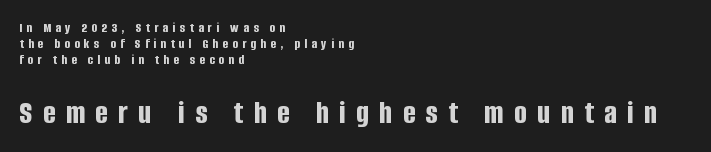
You could only call the tracking loose — the letters float apart. Leftover space on each line is placed entirely after the last word. This rendering features lettering with no underline. The specimen reads as upright at a glance.
